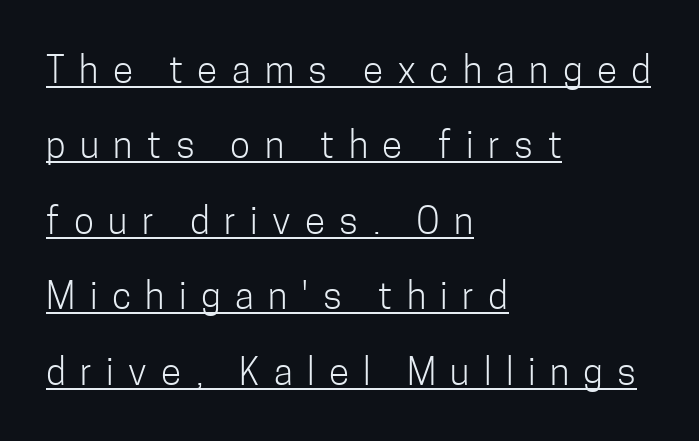
{"serif": "no", "italic": "no", "bold": "no", "weight": "light", "width": "condensed", "stroke_contrast": "low", "x_height": "medium", "monospaced": "no", "underline": "yes", "align": "left", "line_spacing": "loose", "line_spacing_ratio": 2.04, "letter_spacing": "wide", "letter_spacing_em": 0.39, "glyph_px": 37}
